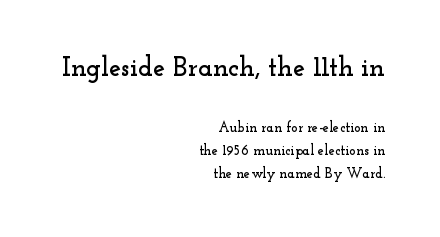
Q: Is the text italic (slanted)? A: No, it is upright.
Q: Is the text underlined? A: No.
Q: How is the paragraph aligned? A: Right-aligned.
Q: Is the spacing between letters normal or unusually wide? A: Normal.
Q: Is the spacing between lines tight, normal or loose? A: Normal.
Q: Which block of text is set in a larger size, the first (top) or the second (bottom)? A: The first (top) one.
